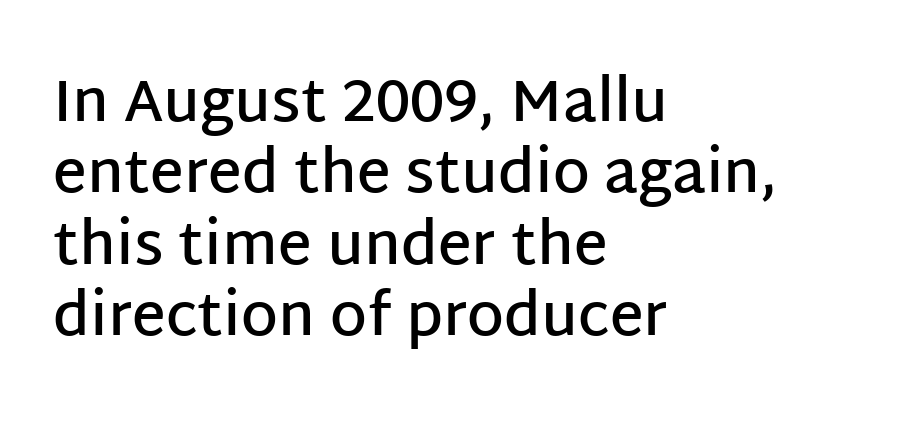
In CSS terms this would be text-align: left. The letters carry no serifs — their stems end cleanly without finishing strokes. You can tell it's not italic because the verticals are truly vertical. Spacing verdict: proportional, widths tailored to each character. Honestly, there is no underline to notice here at all. Honestly, the letter spacing is just normal — you wouldn't notice it.
